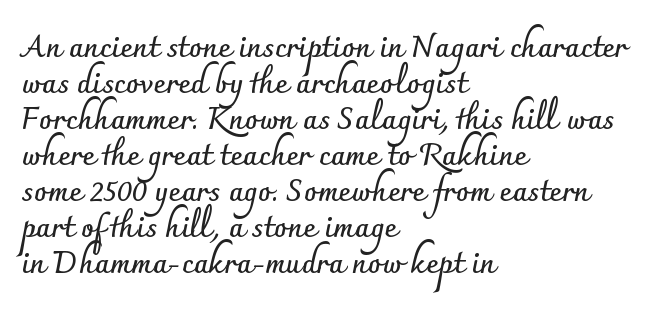
The image shows 30 px semibold sans-serif type; set left-aligned, line spacing 1.2x, normal letter spacing, not underlined; low stroke contrast and a small x-height.
